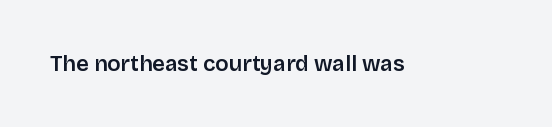
{"italic": "no", "underline": "no", "letter_spacing": "normal", "letter_spacing_em": 0.0, "glyph_px": 22}
